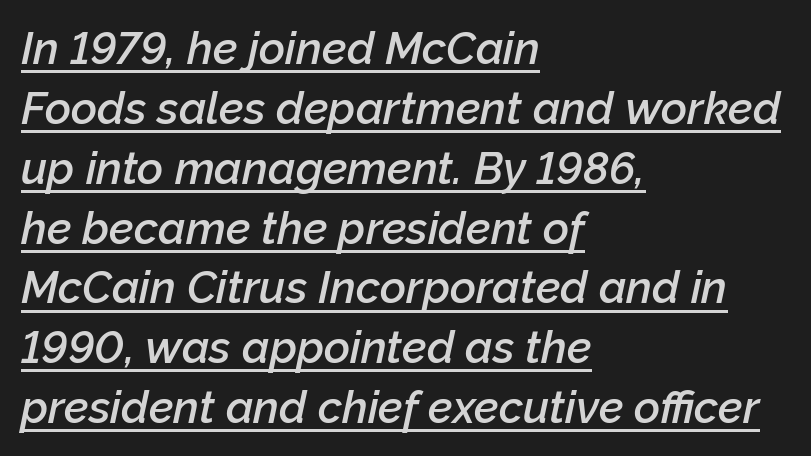
Q: Is the text bold? A: Semi-bold.
Q: Is the text italic (slanted)? A: Yes, it leans right by about 12 degrees.
Q: Is the text underlined? A: Yes.
Q: How is the paragraph aligned? A: Left-aligned.
Q: Is the spacing between letters normal or unusually wide? A: Normal.
Q: Is the spacing between lines tight, normal or loose? A: Normal.
Q: Width (condensed, normal, or wide)? A: Normal.
Q: Stroke contrast? A: Low.
Q: x-height? A: Medium.
Q: Monospaced? A: No.
